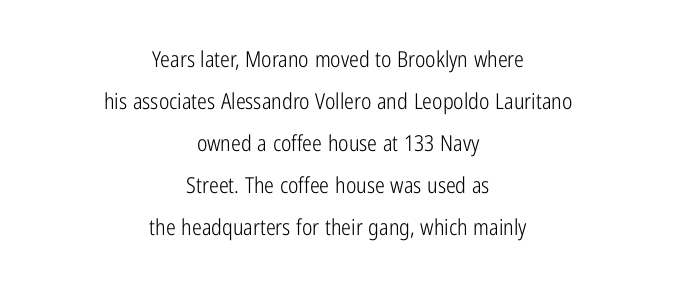
The image shows 22 px text type, upright; set centered, loose line spacing (1.91x), normal letter spacing, not underlined.
